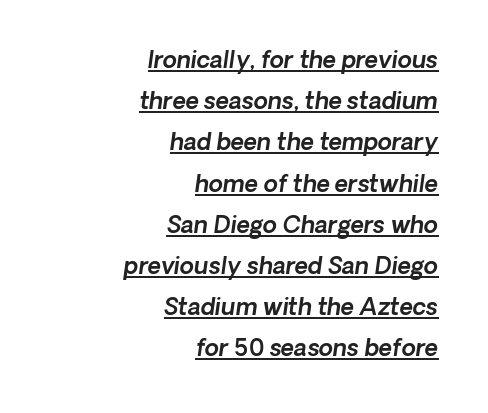
The image shows 23 px text type; set right-aligned, line spacing 1.79x, normal letter spacing, underlined.
